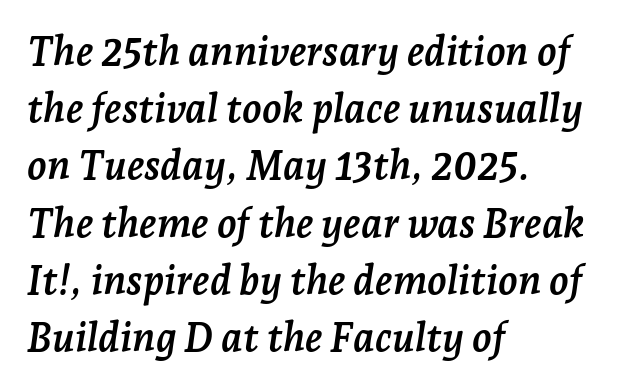
{"serif": "yes", "italic": "yes", "lean": "right", "slant_degrees": 7, "bold": "yes", "weight": "semibold", "width": "normal", "stroke_contrast": "low", "x_height": "medium", "monospaced": "no", "underline": "no", "align": "left", "line_spacing": "normal", "line_spacing_ratio": 1.43, "letter_spacing": "normal", "letter_spacing_em": 0.0, "glyph_px": 40}
